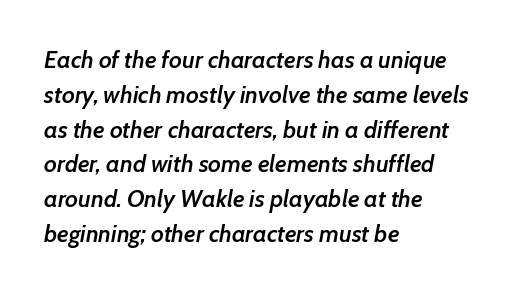
The designer left line spacing at the default. Nobody touched the tracking dial on this one. The words here are not underlined. The compositor pushed each line to the left boundary. Look at the stroke-to-counter ratio: somewhat heavy, a semibold. A typesetter would mark this as italic.
